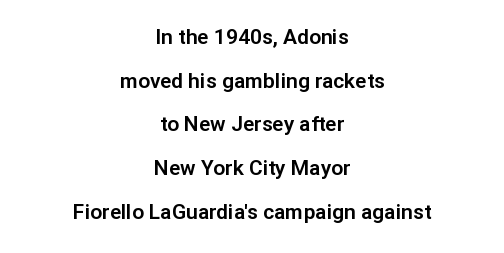
Q: Is the text italic (slanted)? A: No, it is upright.
Q: Is the text underlined? A: No.
Q: How is the paragraph aligned? A: Centered.
Q: Is the spacing between letters normal or unusually wide? A: Normal.
Q: Is the spacing between lines tight, normal or loose? A: Loose.
